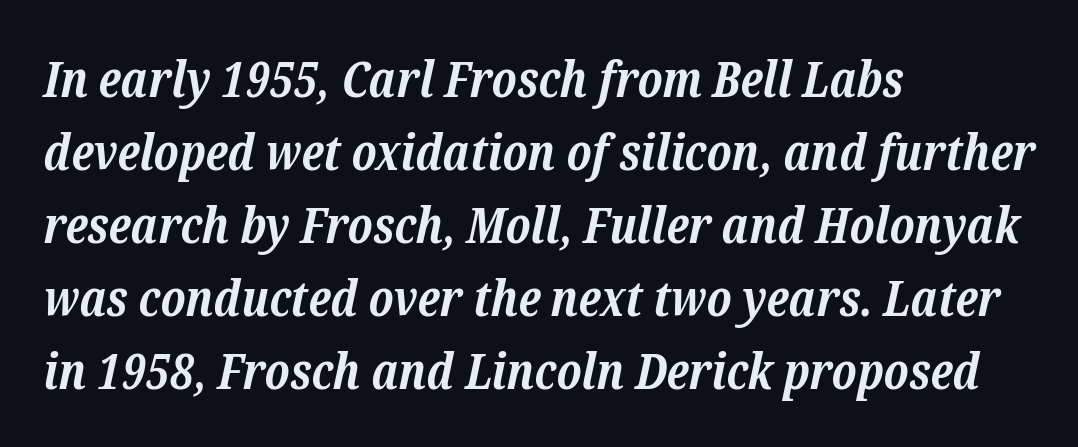
{"serif": "yes", "italic": "yes", "lean": "right", "slant_degrees": 12, "bold": "yes", "weight": "bold", "width": "normal", "stroke_contrast": "low", "x_height": "medium", "monospaced": "no", "underline": "no", "align": "left", "line_spacing": "normal", "line_spacing_ratio": 1.46, "letter_spacing": "normal", "letter_spacing_em": 0.0, "glyph_px": 50}
